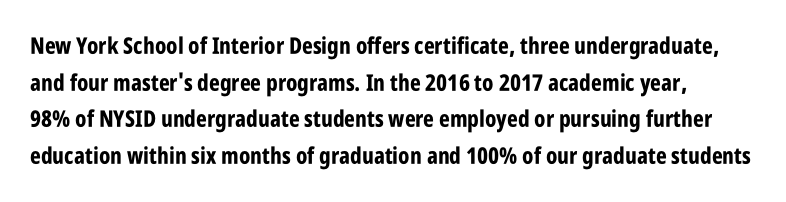
Honestly, the row spacing looks completely unremarkable. Decoration check: the copy has no underline. Posture: vertical. The sample has been set heavy, in full bold. Does extra space separate the letters? No, they use regular spacing.
